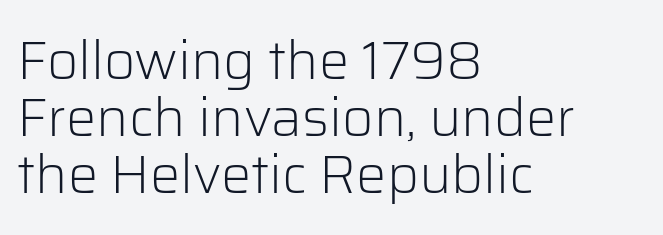
Looks like regular typesetting: each glyph gets only the width it needs. Designer's note — italics off, roman on. What kind of face is this? One without serifs — a sans. Leading is clearly below the norm, producing a dense column. The ragged edge is on the right, which tells us the setting is flush left.
